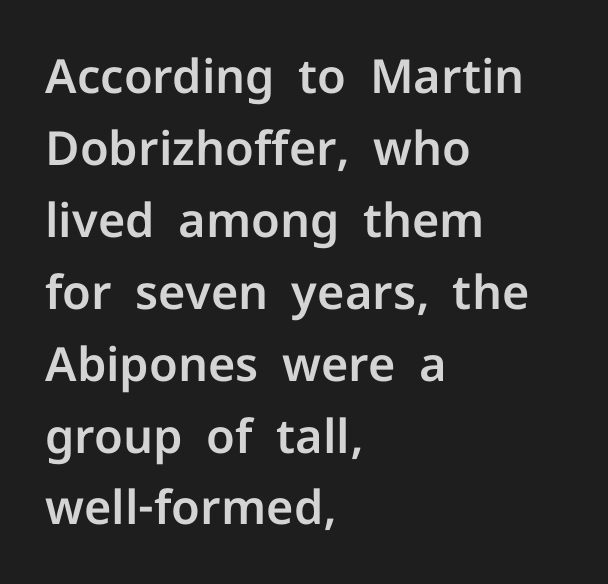
The letters advance in unequal steps, a hallmark of proportional type. Underlining? Definitely not there. The passage shown is typeset with a sans-serif family. A typesetter would call this zero additional tracking. Quick note: not italic, upright.
